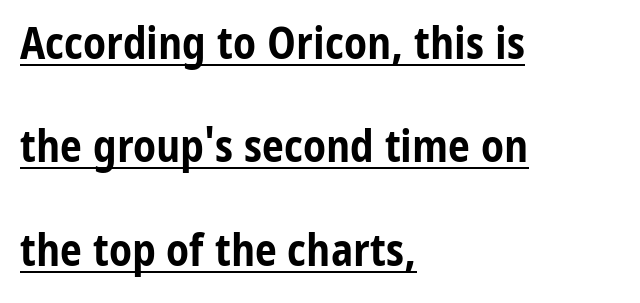
The image shows 44 px bold, condensed sans-serif type, upright; set left-aligned, loose line spacing (2.35x), normal letter spacing, underlined; low stroke contrast and a medium x-height.
